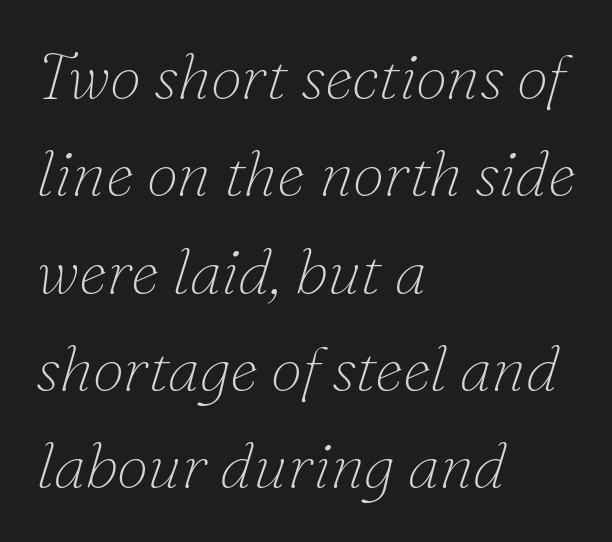
Q: Is the text bold? A: No.
Q: Is the text italic (slanted)? A: Yes, it leans right by about 16 degrees.
Q: Is the typeface a serif or a sans-serif typeface? A: Serif.
Q: Is the text underlined? A: No.
Q: How is the paragraph aligned? A: Left-aligned.
Q: Is the spacing between letters normal or unusually wide? A: Normal.
Q: Is the spacing between lines tight, normal or loose? A: Normal.
Q: Width (condensed, normal, or wide)? A: Normal.
Q: Stroke contrast? A: Low.
Q: x-height? A: Small.
Q: Monospaced? A: No.
